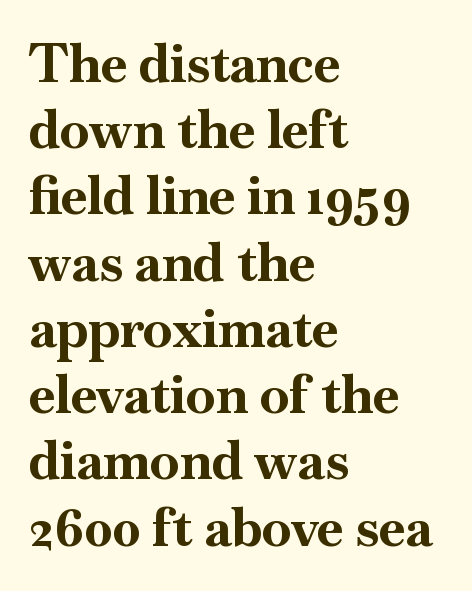
The image shows 53 px bold serif type, upright; set left-aligned, normal line spacing (1.25x), normal letter spacing, not underlined; high stroke contrast and a small x-height.
